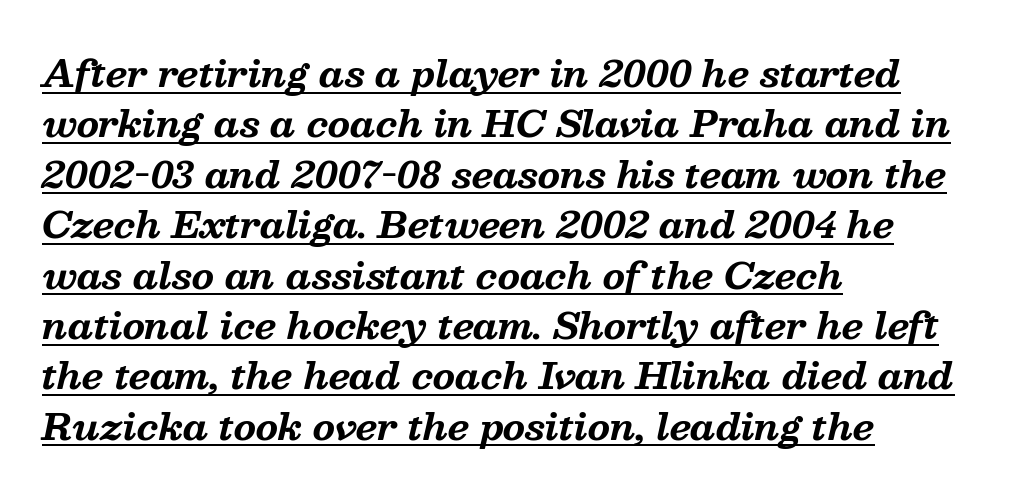
{"serif": "yes", "italic": "yes", "lean": "right", "slant_degrees": 13, "bold": "yes", "weight": "bold", "width": "normal", "stroke_contrast": "medium", "x_height": "medium", "monospaced": "no", "underline": "yes", "align": "left", "line_spacing": "normal", "line_spacing_ratio": 1.4, "letter_spacing": "normal", "letter_spacing_em": 0.0, "glyph_px": 36}
